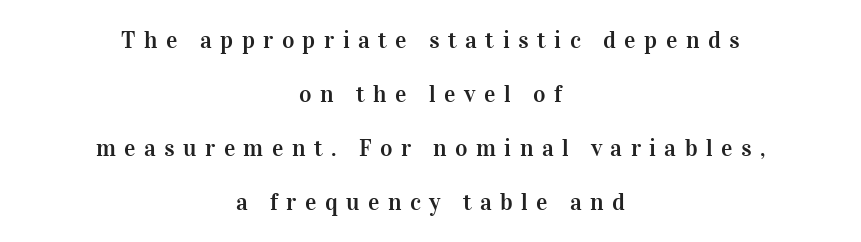
{"italic": "no", "underline": "no", "align": "center", "line_spacing": "loose", "line_spacing_ratio": 2.25, "letter_spacing": "wide", "letter_spacing_em": 0.35, "glyph_px": 24}
